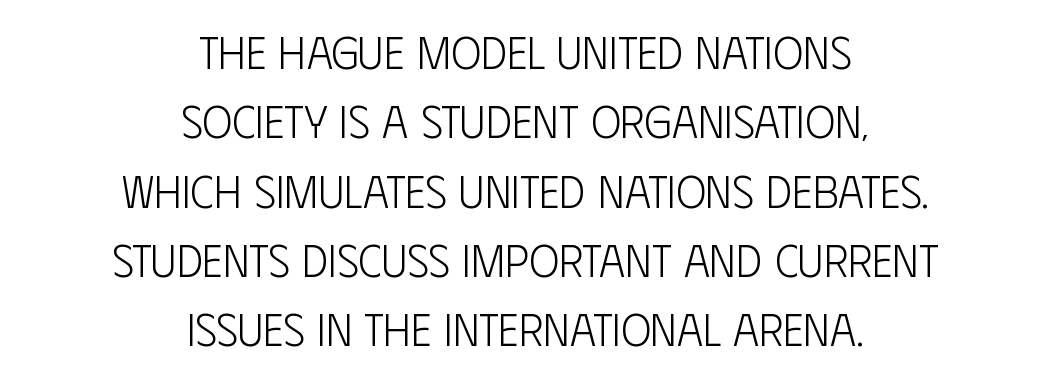
The image shows 45 px light, condensed sans-serif type, upright; set centered, normal line spacing (1.54x), normal letter spacing, not underlined; low stroke contrast and a large x-height.
